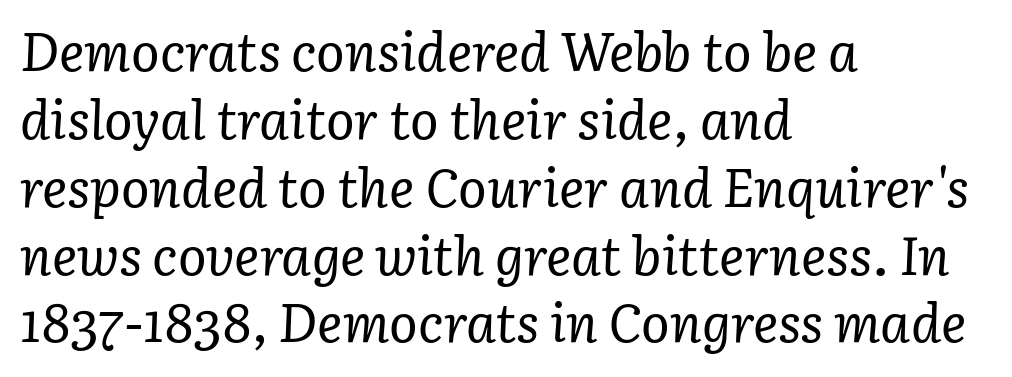
The image shows 53 px regular-weight serif type, italic (leaning right); set left-aligned, normal line spacing (1.28x), normal letter spacing, not underlined; low stroke contrast and a medium x-height.
